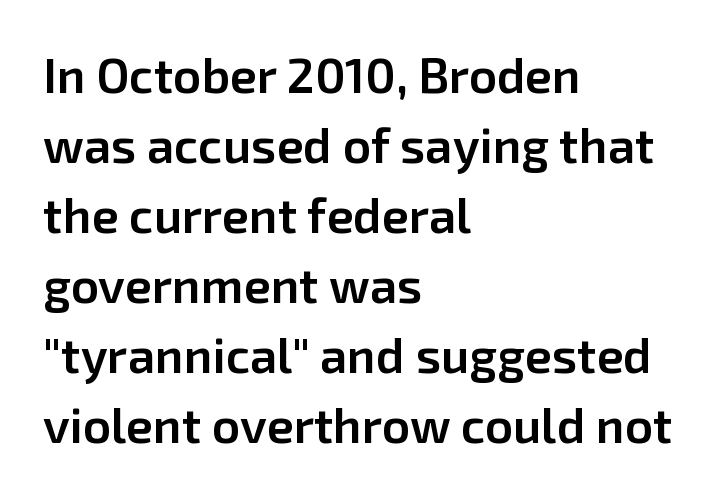
{"serif": "no", "italic": "no", "bold": "semi", "weight": "semibold", "width": "normal", "stroke_contrast": "low", "x_height": "medium", "monospaced": "no", "underline": "no", "align": "left", "line_spacing": "normal", "line_spacing_ratio": 1.43, "letter_spacing": "normal", "letter_spacing_em": 0.0, "glyph_px": 49}
